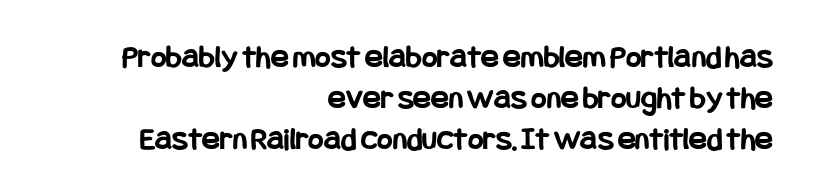
Horizontal alignment here is rightward, an uncommon choice for prose. Serif or sans? Sans — the stroke terminals are bare. Check under the words: just untouched page. This sample uses plain, unmodified letter spacing. Quick note: not italic, upright.
